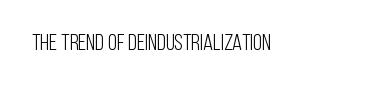
The image shows 23 px text type, upright; set normal letter spacing, not underlined.
